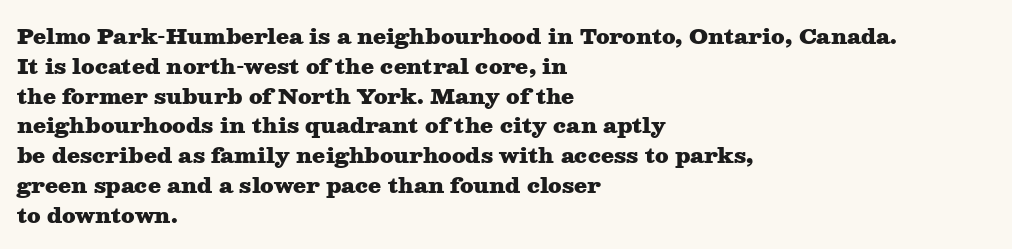
The image shows 21 px bold type, upright; set left-aligned, normal line spacing (1.42x), normal letter spacing, not underlined.
